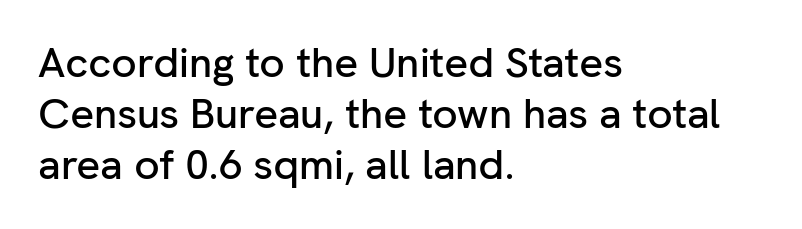
{"serif": "no", "italic": "no", "width": "normal", "stroke_contrast": "low", "x_height": "medium", "monospaced": "no", "underline": "no", "align": "left", "line_spacing_ratio": 1.22, "letter_spacing": "normal", "letter_spacing_em": 0.0, "glyph_px": 42}
